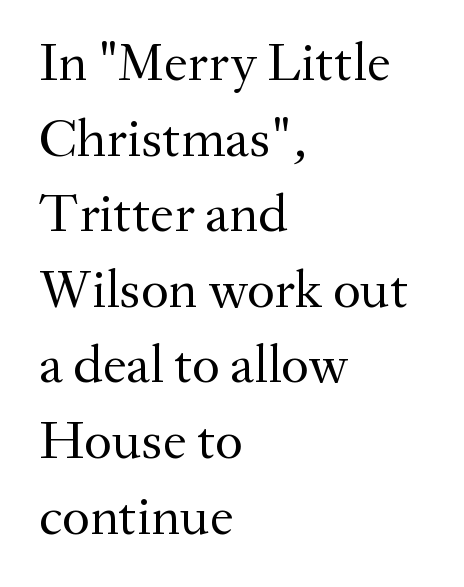
Spacing verdict: proportional, widths tailored to each character. The type family on display is of the serif kind. Descenders are the only things crossing below the line. No extra tracking has been applied to these lines. The setting favours the left margin, as ordinary paragraphs usually do. Stems here are at most as thick as an everyday book face.
